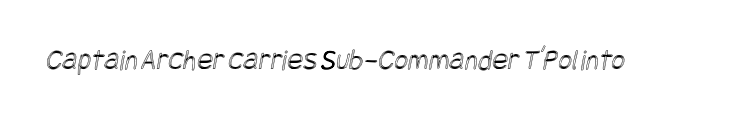
Q: Is the text underlined? A: No.
Q: Is the spacing between letters normal or unusually wide? A: Normal.
Q: Width (condensed, normal, or wide)? A: Condensed.
Q: x-height? A: Large.
